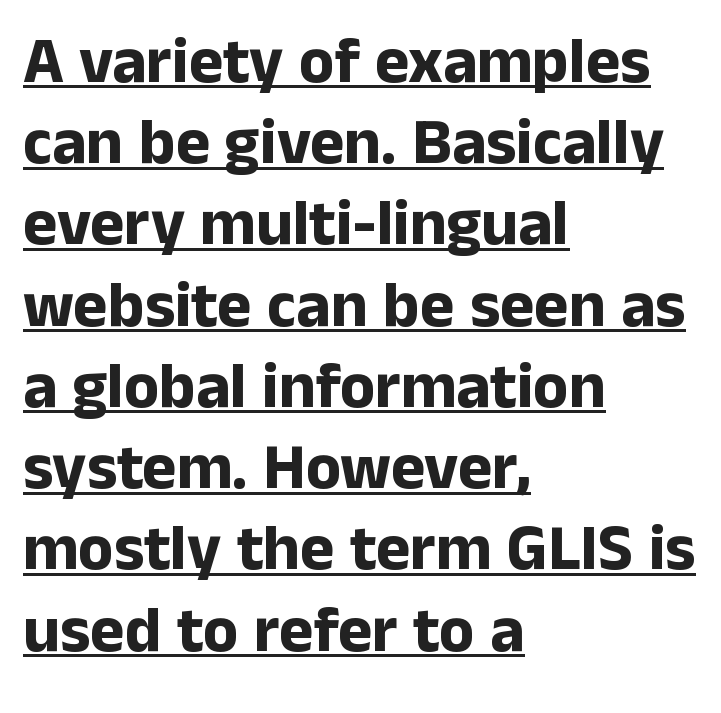
{"serif": "no", "italic": "no", "bold": "yes", "weight": "bold", "width": "normal", "stroke_contrast": "low", "x_height": "medium", "monospaced": "no", "underline": "yes", "align": "left", "line_spacing": "normal", "line_spacing_ratio": 1.25, "letter_spacing": "normal", "letter_spacing_em": 0.0, "glyph_px": 65}
